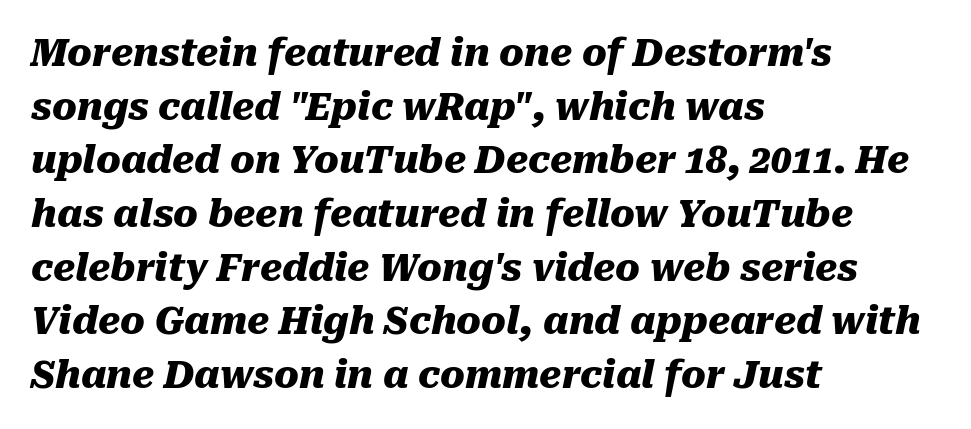
Q: Is the text bold? A: Yes.
Q: Is the text italic (slanted)? A: Yes, it leans right by about 10 degrees.
Q: Is the text underlined? A: No.
Q: How is the paragraph aligned? A: Left-aligned.
Q: Is the spacing between letters normal or unusually wide? A: Normal.
Q: Is the spacing between lines tight, normal or loose? A: Normal.
Q: Width (condensed, normal, or wide)? A: Normal.
Q: Stroke contrast? A: Medium.
Q: x-height? A: Medium.
Q: Monospaced? A: No.
